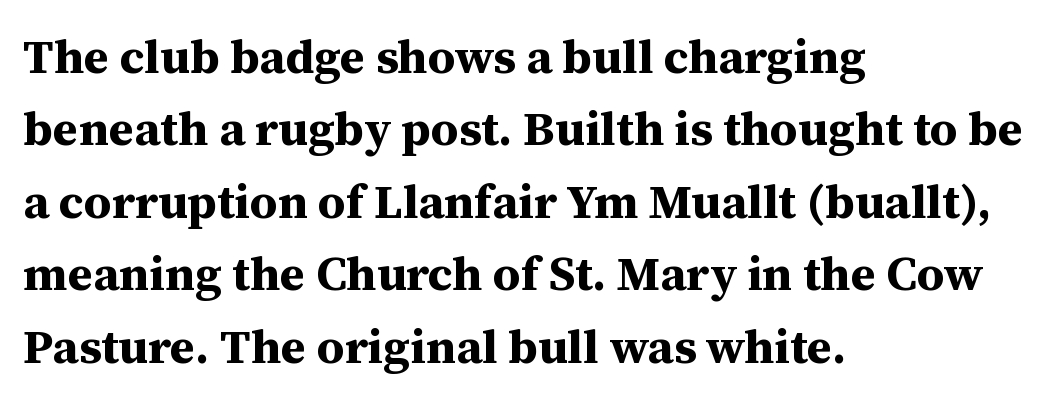
The image shows 48 px bold serif type, upright; set left-aligned, normal line spacing (1.51x), normal letter spacing, not underlined; medium stroke contrast and a medium x-height.
